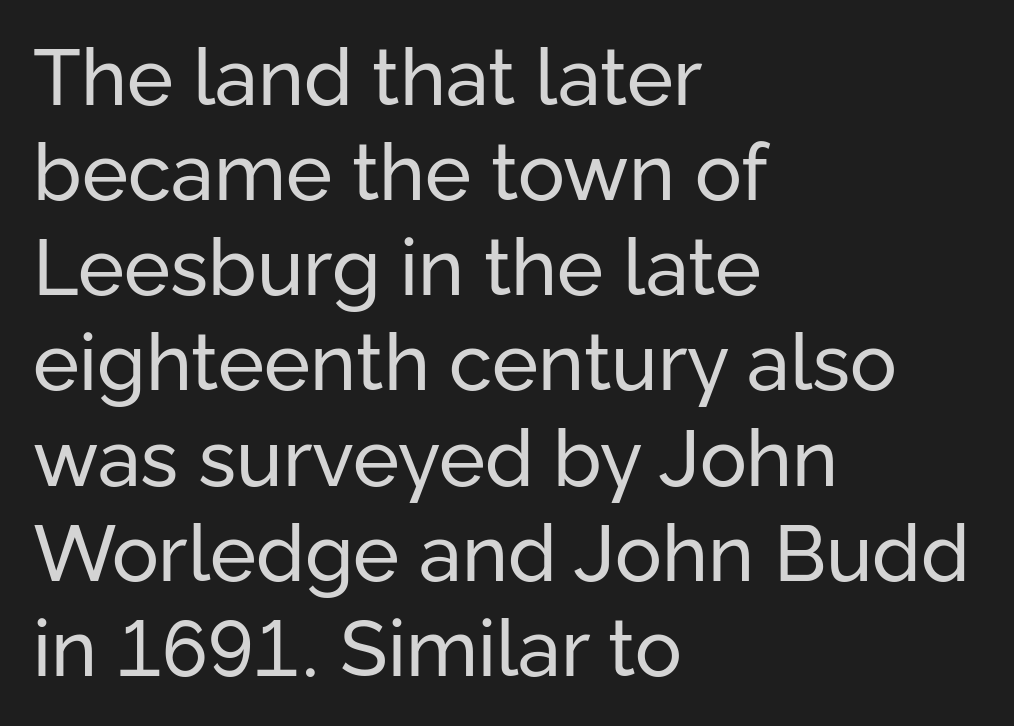
{"serif": "no", "italic": "no", "bold": "no", "weight": "regular", "width": "normal", "stroke_contrast": "low", "x_height": "medium", "monospaced": "no", "underline": "no", "align": "left", "line_spacing_ratio": 1.22, "letter_spacing": "normal", "letter_spacing_em": 0.0, "glyph_px": 78}
